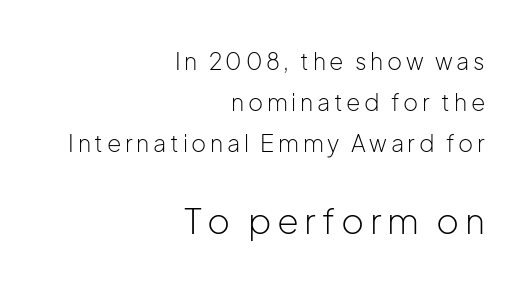
{"serif": "no", "italic": "no", "bold": "no", "weight": "light", "width": "normal", "stroke_contrast": "low", "x_height": "medium", "monospaced": "no", "underline": "no", "align": "right", "line_spacing_ratio": 1.78, "larger_block": "second", "size_ratio": 1.52, "glyph_px": 35}
